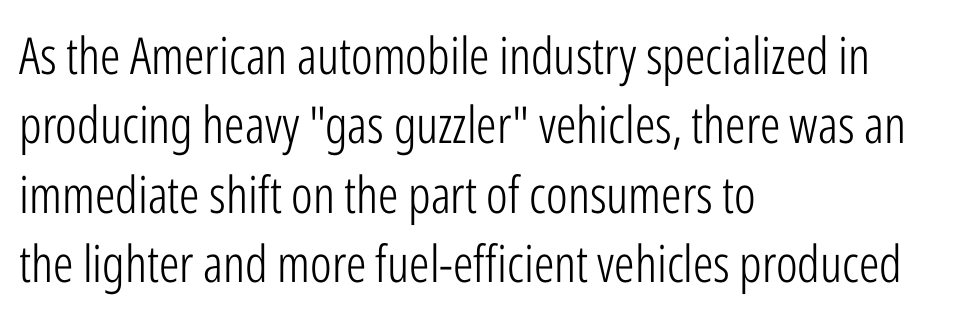
The image shows 51 px light, condensed sans-serif type, upright; set left-aligned, normal line spacing (1.36x), normal letter spacing, not underlined; low stroke contrast and a medium x-height.
